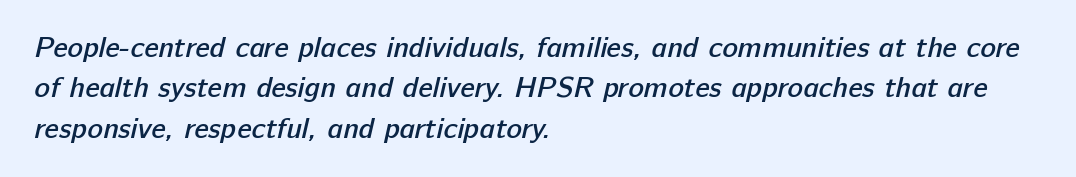
The image shows 29 px semibold sans-serif type; set left-aligned, normal line spacing (1.39x), normal letter spacing, not underlined; low stroke contrast and a medium x-height.
